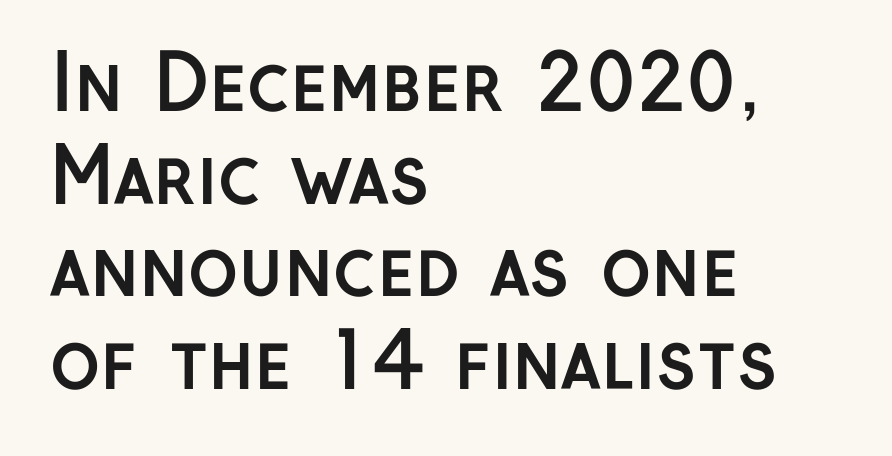
The image shows 76 px semibold sans-serif type, upright; set left-aligned, line spacing 1.22x, normal letter spacing, not underlined; low stroke contrast and a medium x-height.
